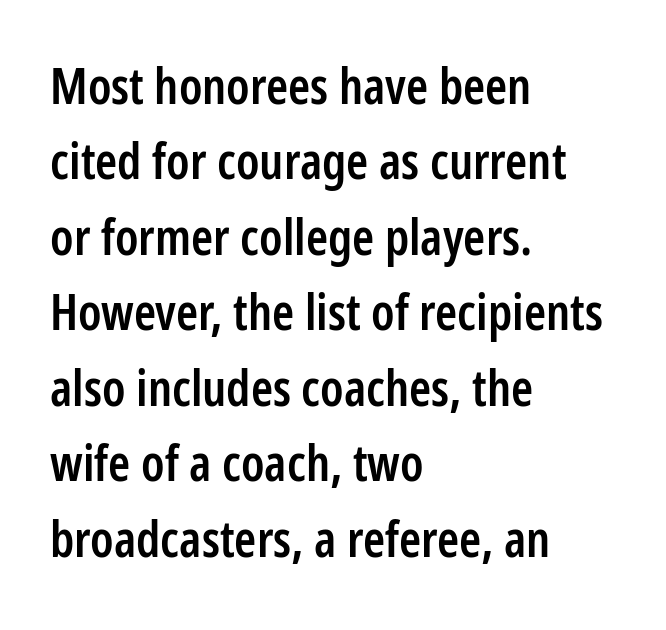
The strokes are fattened partway — semibold, not bold. The letterforms sit shoulder to shoulder at normal distance. Rendered with straight, roman letterforms. The rendering uses a moderate line-height, typical for paragraphs. Proportional: the letters do not fall into vertical columns. Serifs: no, the terminals of the letterforms are clean.
